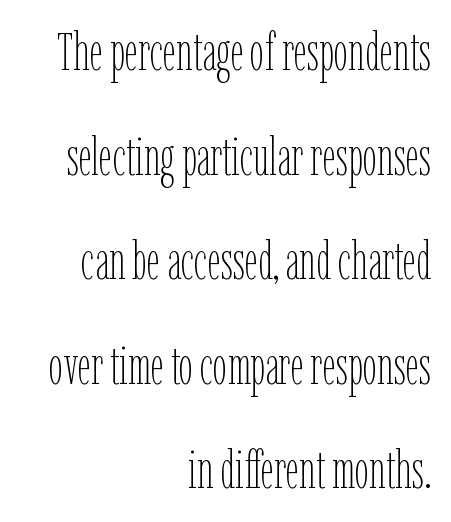
{"italic": "no", "bold": "no", "weight": "thin", "width": "condensed", "stroke_contrast": "low", "x_height": "medium", "monospaced": "no", "underline": "no", "align": "right", "line_spacing": "loose", "line_spacing_ratio": 2.01, "letter_spacing": "normal", "letter_spacing_em": 0.0, "glyph_px": 52}
